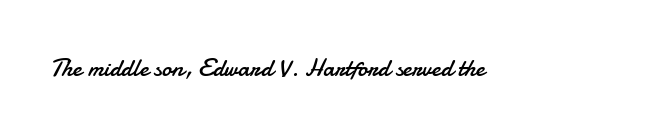
{"bold": "no", "underline": "no", "letter_spacing": "normal", "letter_spacing_em": 0.0, "glyph_px": 25}
